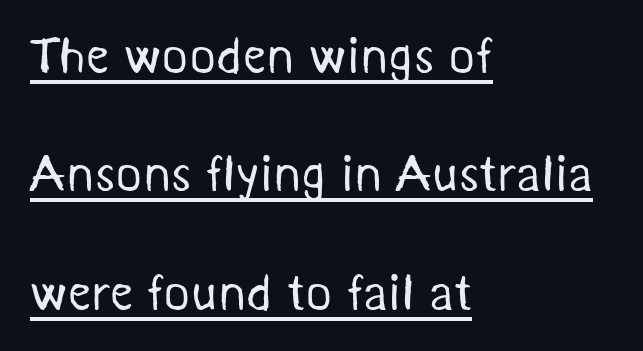
Q: Is the text bold? A: No.
Q: Is the typeface a serif or a sans-serif typeface? A: Sans-serif.
Q: Is the text underlined? A: Yes.
Q: How is the paragraph aligned? A: Left-aligned.
Q: Is the spacing between letters normal or unusually wide? A: Normal.
Q: Is the spacing between lines tight, normal or loose? A: Loose.
Q: Width (condensed, normal, or wide)? A: Normal.
Q: Stroke contrast? A: Medium.
Q: x-height? A: Medium.
Q: Monospaced? A: No.
